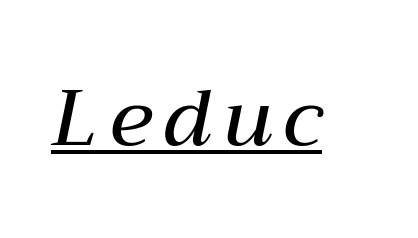
Do the characters align in a grid? No, the font is proportional. The passage shown is underscored from start to finish. The glyphs look as if they've been sheared to an angle. Every letter is mildly thick-stroked: semibold rather than bold.
